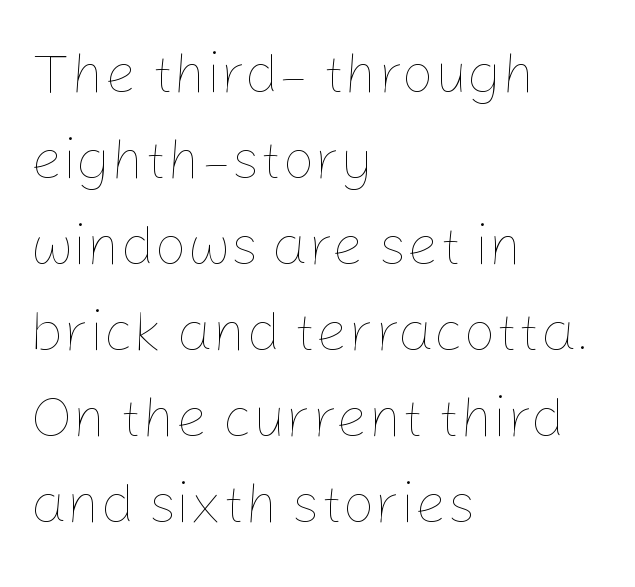
Q: Is the text bold? A: No.
Q: Is the text italic (slanted)? A: No, it is upright.
Q: Is the text underlined? A: No.
Q: How is the paragraph aligned? A: Left-aligned.
Q: Is the spacing between letters normal or unusually wide? A: Normal.
Q: Is the spacing between lines tight, normal or loose? A: Normal.
Q: Width (condensed, normal, or wide)? A: Normal.
Q: Stroke contrast? A: Low.
Q: x-height? A: Medium.
Q: Monospaced? A: No.
